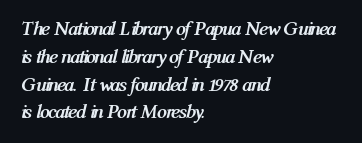
The image shows 20 px bold type, italic (leaning right); set left-aligned, normal line spacing (1.39x), normal letter spacing, not underlined.
